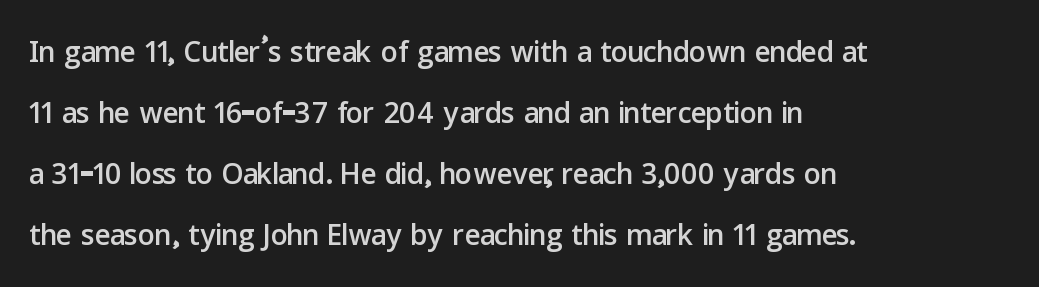
Only glyphs here, with clear space below each row. These lines are rendered in a variable-pitch font. The paragraph has a hard left edge and a soft right edge. Tall strokes in this sample are plumb rather than angled. Stroke terminals: plain, sans-serif.
